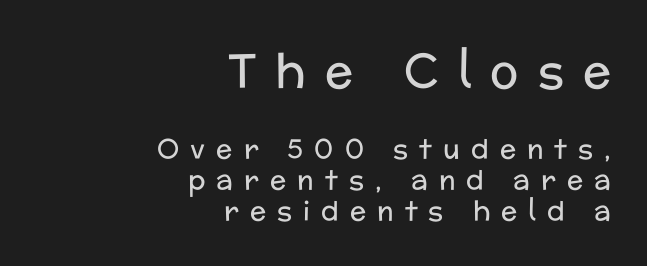
The image shows 47 px regular-weight sans-serif type, upright; set right-aligned, tight line spacing (1.15x), unusually wide letter spacing (+0.41 em), not underlined; the first (top) block is 1.74x larger; low stroke contrast and a medium x-height.
